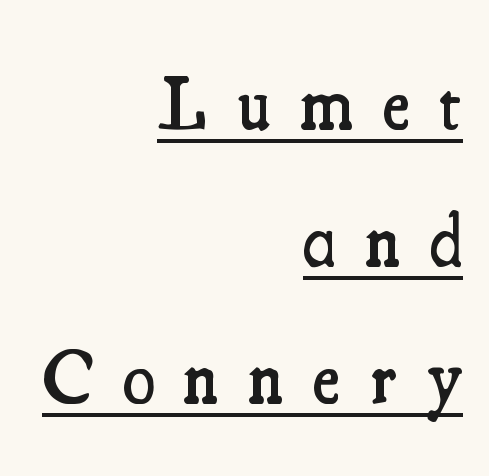
{"serif": "yes", "italic": "no", "bold": "semi", "weight": "semibold", "width": "condensed", "stroke_contrast": "medium", "x_height": "small", "monospaced": "no", "underline": "yes", "align": "right", "line_spacing_ratio": 1.85, "letter_spacing": "wide", "letter_spacing_em": 0.41, "glyph_px": 74}
